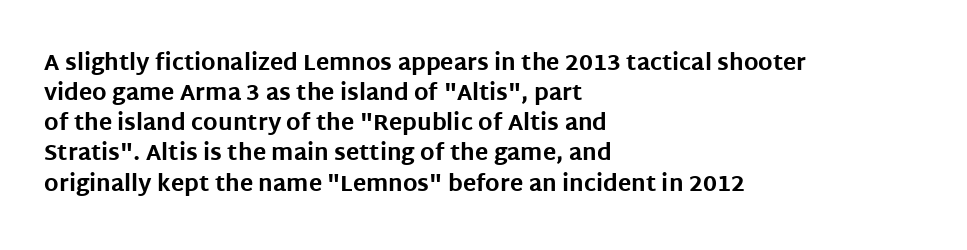
The image shows 22 px bold type, upright; set left-aligned, normal line spacing (1.37x), normal letter spacing, not underlined.
